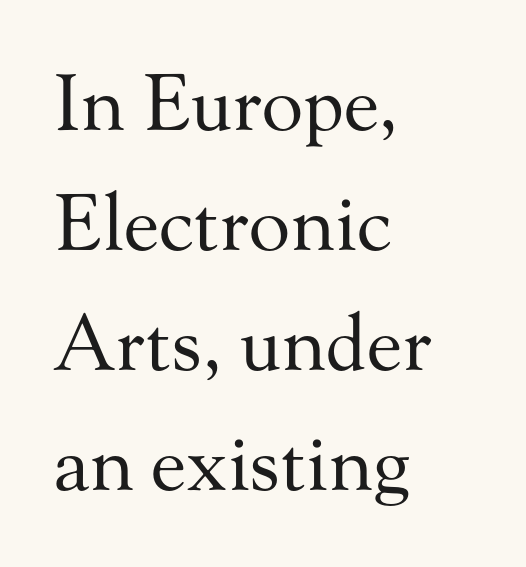
The image shows 77 px regular-weight serif type, upright; set left-aligned, normal line spacing (1.56x), normal letter spacing, not underlined; medium stroke contrast and a small x-height.
